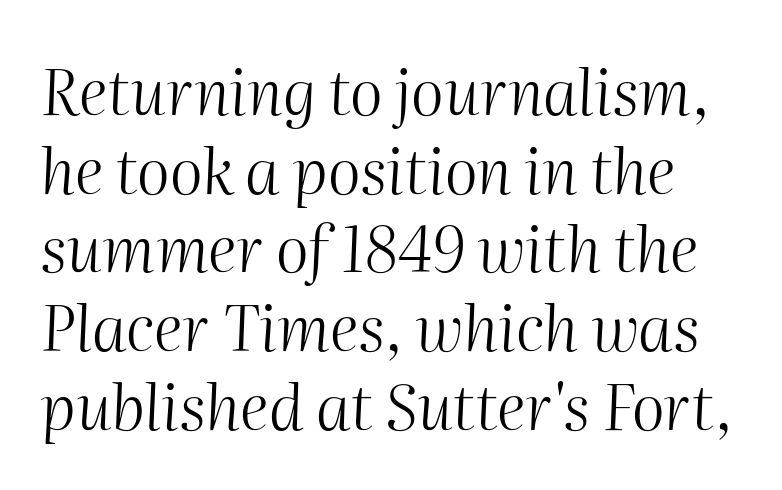
Q: Is the text bold? A: No.
Q: Is the text italic (slanted)? A: Yes, it leans right by about 2 degrees.
Q: Is the text underlined? A: No.
Q: Is the spacing between letters normal or unusually wide? A: Normal.
Q: Is the spacing between lines tight, normal or loose? A: Normal.
Q: Width (condensed, normal, or wide)? A: Normal.
Q: Stroke contrast? A: Medium.
Q: x-height? A: Medium.
Q: Monospaced? A: No.
